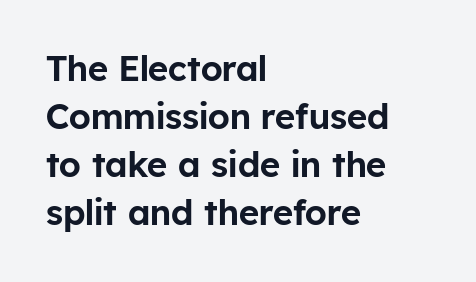
When letters stand straight like this, we call the style roman or upright. The leading is moderate, giving the passage an even texture. A typesetter would call this proportional, since set widths differ per character. Check where the strokes stop: nothing finishes them off — pure sans. The letterforms sit shoulder to shoulder at normal distance. The specimen omits any rule beneath the text block's lines.
